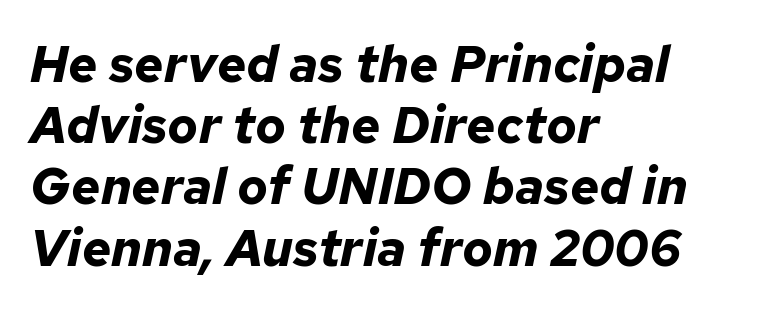
Q: Is the text bold? A: Yes.
Q: Is the text italic (slanted)? A: Yes, it leans right by about 12 degrees.
Q: Is the text underlined? A: No.
Q: How is the paragraph aligned? A: Left-aligned.
Q: Is the spacing between letters normal or unusually wide? A: Normal.
Q: Width (condensed, normal, or wide)? A: Normal.
Q: Stroke contrast? A: Low.
Q: x-height? A: Medium.
Q: Monospaced? A: No.
